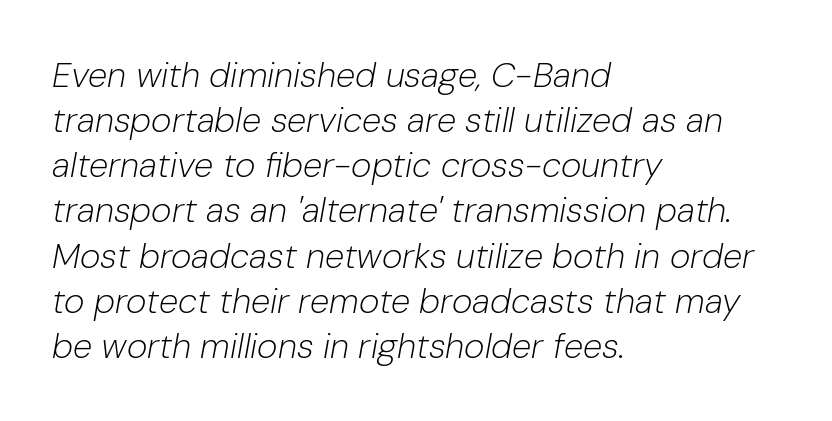
Q: Is the text bold? A: No.
Q: Is the text italic (slanted)? A: Yes, it leans right by about 10 degrees.
Q: Is the text underlined? A: No.
Q: How is the paragraph aligned? A: Left-aligned.
Q: Is the spacing between letters normal or unusually wide? A: Normal.
Q: Is the spacing between lines tight, normal or loose? A: Normal.
Q: Width (condensed, normal, or wide)? A: Normal.
Q: Stroke contrast? A: Low.
Q: x-height? A: Medium.
Q: Monospaced? A: No.
